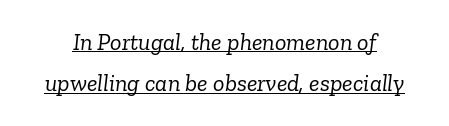
Q: Is the text bold? A: No.
Q: Is the text italic (slanted)? A: Yes, it leans right by about 6 degrees.
Q: Is the text underlined? A: Yes.
Q: Is the spacing between letters normal or unusually wide? A: Normal.
